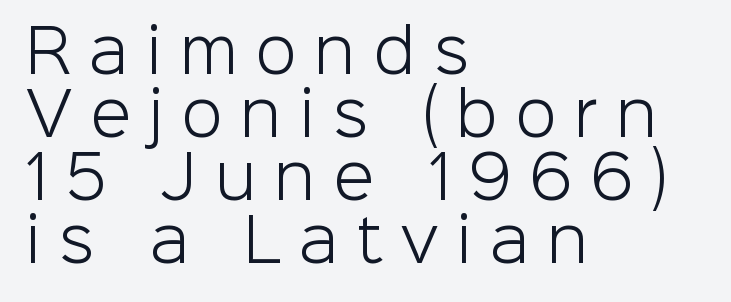
How are the letters spaced? Widely, with obvious added tracking. Only glyphs here, with clear space below each row. Rendered with straight, roman letterforms. You could barely slide anything between these rows. The face used here is proportionally spaced, like ordinary book or web type. Each line starts at the same left margin while the right side varies.
